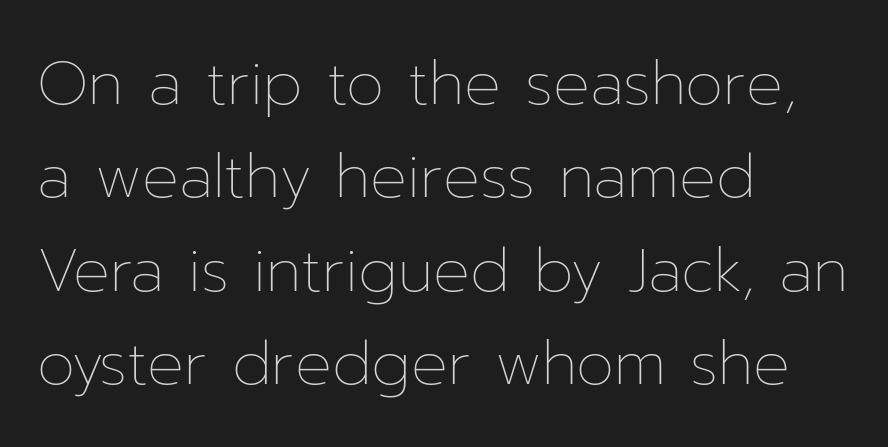
Q: Is the text bold? A: No.
Q: Is the text italic (slanted)? A: No, it is upright.
Q: Is the text underlined? A: No.
Q: How is the paragraph aligned? A: Left-aligned.
Q: Is the spacing between letters normal or unusually wide? A: Normal.
Q: Is the spacing between lines tight, normal or loose? A: Normal.
Q: Width (condensed, normal, or wide)? A: Normal.
Q: Stroke contrast? A: Low.
Q: x-height? A: Medium.
Q: Monospaced? A: No.
